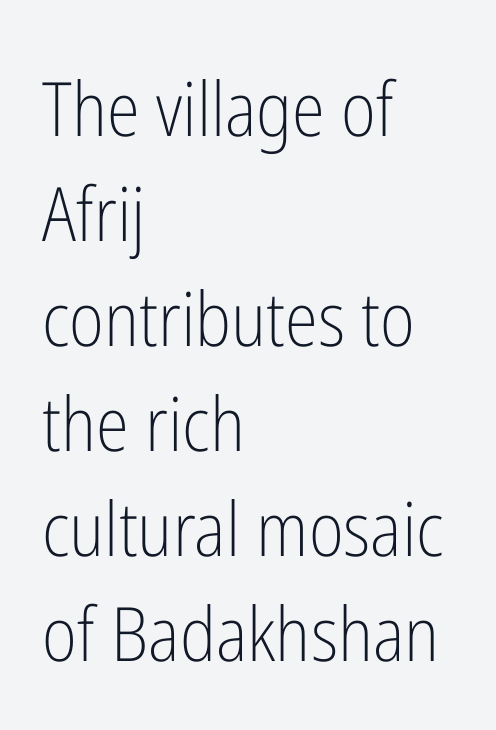
What kind of face is this? One without serifs — a sans. Bare-footed words on every line. The typography opts for an upright posture over an oblique one. The typeface has the unassuming heft of standard copy or less. The passage shown has conventional tracking throughout.
